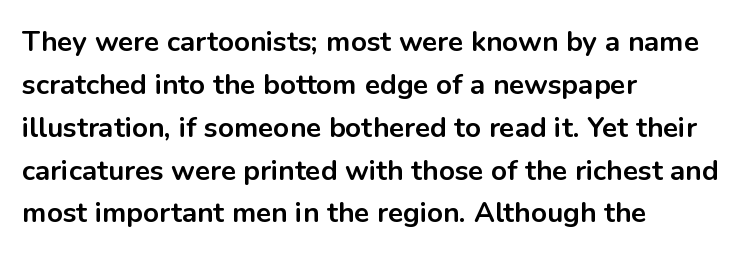
You can tell from the bare stems that sans-serif type was used. Note the varied advance widths — an 'i' is clearly narrower than an 'm'. Does the leading feel generous? No, just average. The passage shown has conventional tracking throughout. Each row of text sits above clean, open space. A roman cut, with each character standing at attention.
